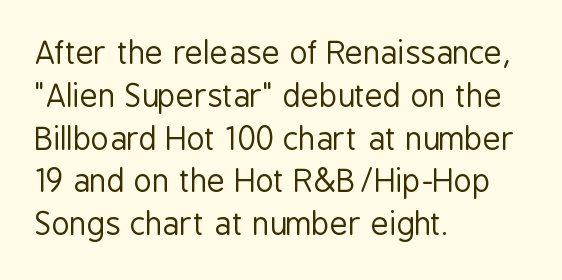
{"serif": "no", "italic": "no", "bold": "no", "weight": "regular", "width": "condensed", "stroke_contrast": "low", "x_height": "medium", "monospaced": "no", "underline": "no", "align": "left", "line_spacing": "normal", "line_spacing_ratio": 1.38, "letter_spacing": "normal", "letter_spacing_em": 0.0, "glyph_px": 31}
